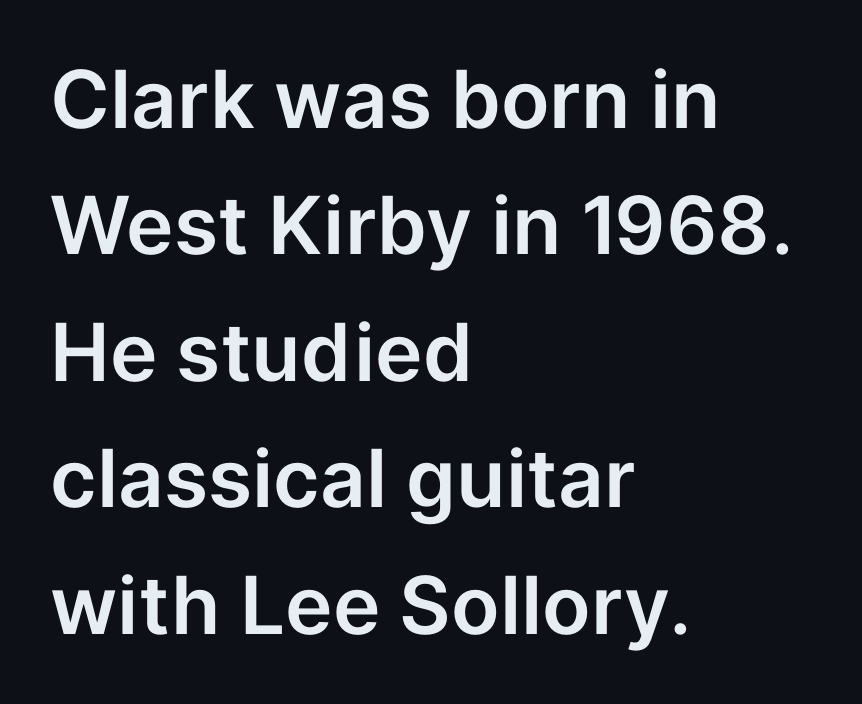
Nobody touched the tracking dial on this one. Rendered with straight, roman letterforms. Regular leading. The paragraph has a hard left edge and a soft right edge.
